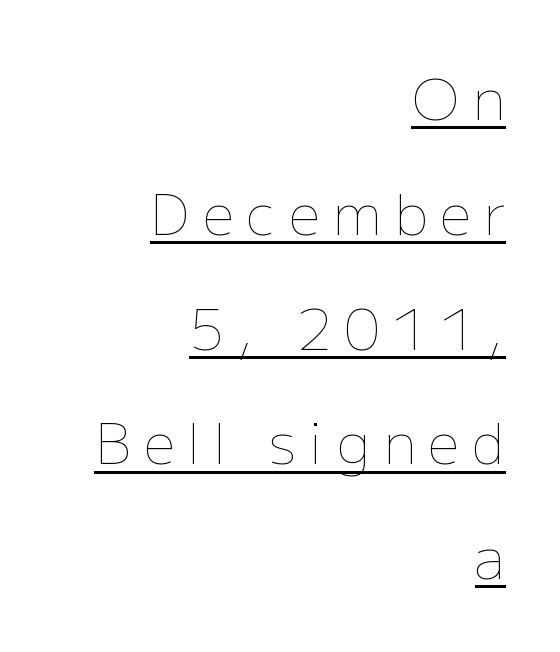
Q: Is the text bold? A: No.
Q: Is the text italic (slanted)? A: No, it is upright.
Q: Is the text underlined? A: Yes.
Q: How is the paragraph aligned? A: Right-aligned.
Q: Is the spacing between letters normal or unusually wide? A: Unusually wide.
Q: Is the spacing between lines tight, normal or loose? A: Loose.
Q: Width (condensed, normal, or wide)? A: Normal.
Q: Stroke contrast? A: Low.
Q: x-height? A: Medium.
Q: Monospaced? A: No.
